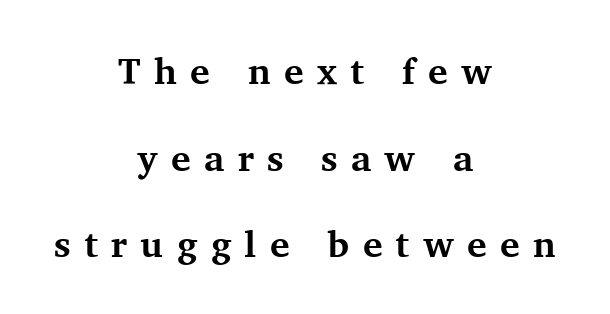
The image shows 37 px bold serif type, upright; set centered, loose line spacing (2.34x), unusually wide letter spacing (+0.36 em), not underlined; medium stroke contrast and a medium x-height.
